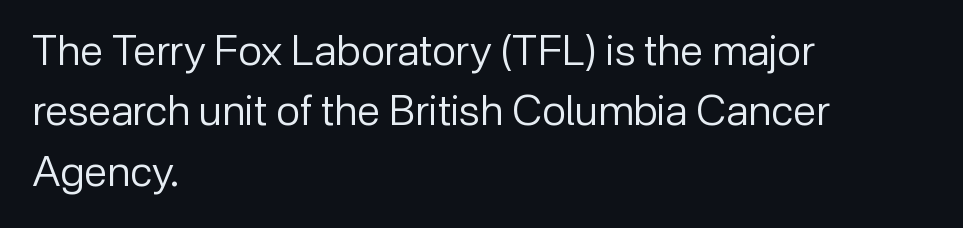
Q: Is the text bold? A: No.
Q: Is the text italic (slanted)? A: No, it is upright.
Q: Is the typeface a serif or a sans-serif typeface? A: Sans-serif.
Q: Is the text underlined? A: No.
Q: How is the paragraph aligned? A: Left-aligned.
Q: Is the spacing between letters normal or unusually wide? A: Normal.
Q: Is the spacing between lines tight, normal or loose? A: Normal.
Q: Width (condensed, normal, or wide)? A: Normal.
Q: Stroke contrast? A: Low.
Q: x-height? A: Medium.
Q: Monospaced? A: No.
